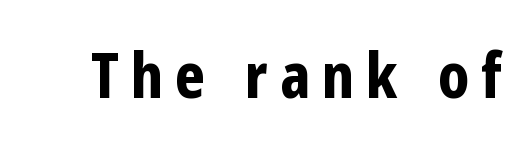
Q: Is the text bold? A: Yes.
Q: Is the text italic (slanted)? A: No, it is upright.
Q: Is the typeface a serif or a sans-serif typeface? A: Sans-serif.
Q: Is the text underlined? A: No.
Q: Width (condensed, normal, or wide)? A: Condensed.
Q: Stroke contrast? A: Low.
Q: x-height? A: Medium.
Q: Monospaced? A: No.
